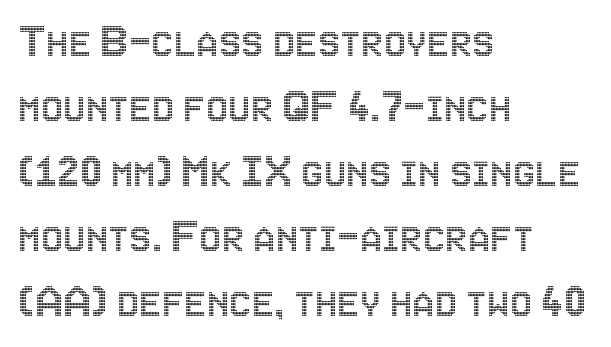
All the whitespace from short lines collects on the right. The words here are not underlined. The passage shown has conventional tracking throughout. The lettering holds an erect, upright posture throughout.
